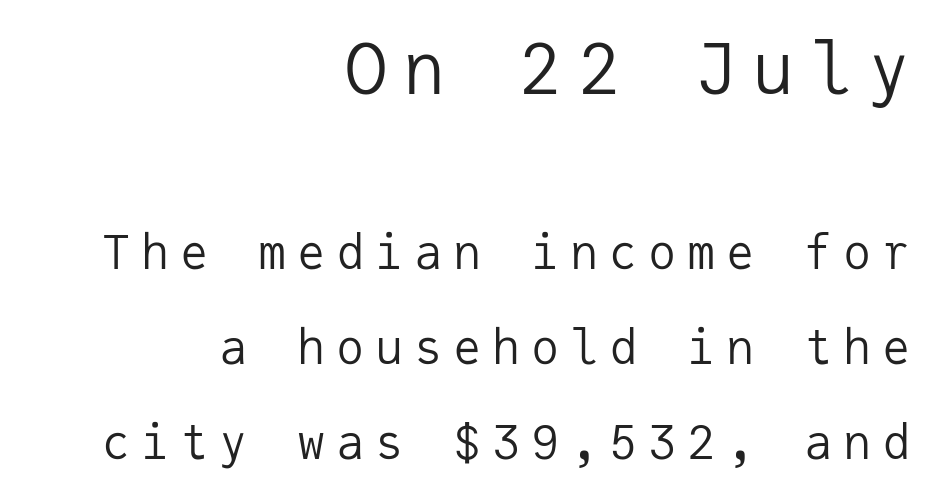
{"serif": "no", "italic": "no", "bold": "no", "weight": "regular", "width": "normal", "stroke_contrast": "low", "x_height": "medium", "monospaced": "yes", "underline": "no", "align": "right", "line_spacing": "loose", "line_spacing_ratio": 2.02, "letter_spacing": "wide", "letter_spacing_em": 0.23, "larger_block": "first", "size_ratio": 1.49, "glyph_px": 70}
